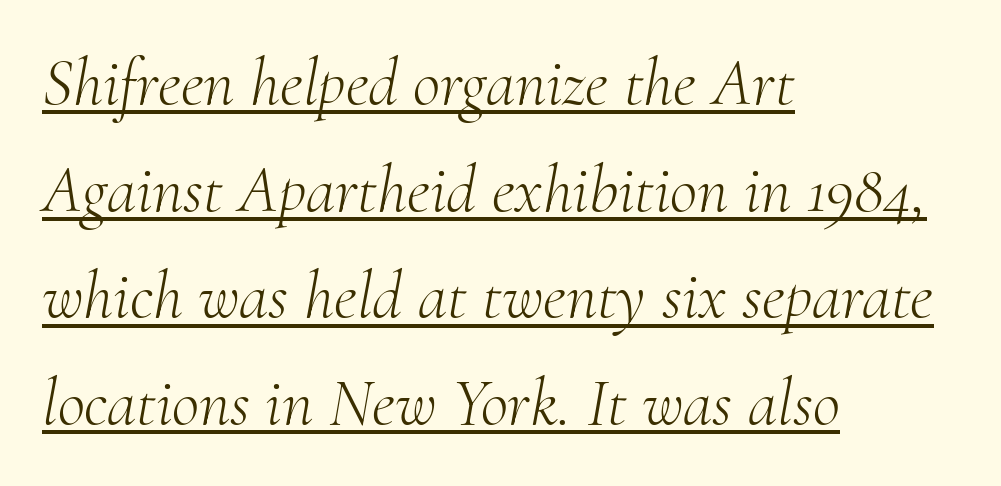
The image shows 67 px light serif type, italic (leaning right); set left-aligned, normal line spacing (1.59x), normal letter spacing, underlined; medium stroke contrast and a small x-height.
